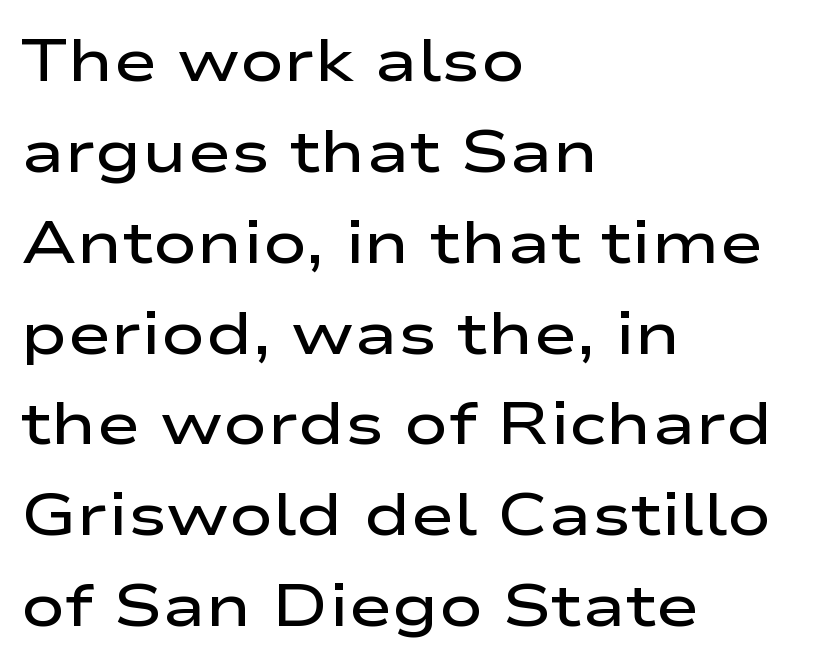
{"serif": "no", "italic": "no", "bold": "semi", "weight": "semibold", "width": "wide", "stroke_contrast": "low", "x_height": "medium", "monospaced": "no", "underline": "no", "align": "left", "line_spacing": "normal", "line_spacing_ratio": 1.54, "letter_spacing": "normal", "letter_spacing_em": 0.0, "glyph_px": 59}
